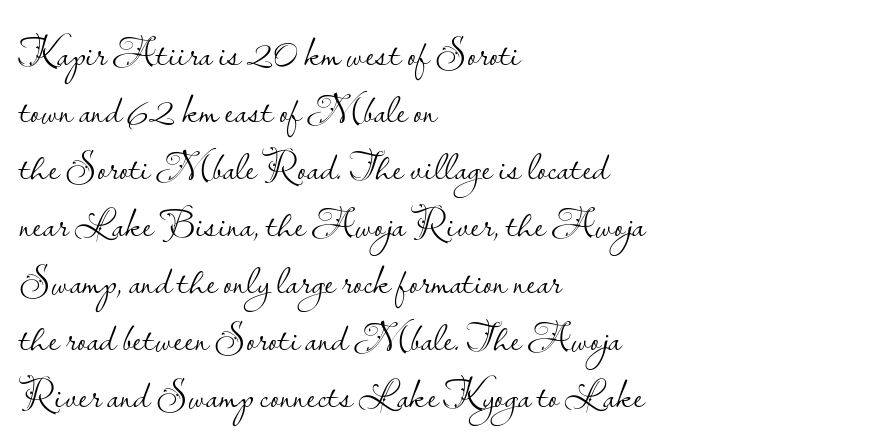
The image shows 41 px light sans-serif type; set left-aligned, normal line spacing (1.39x), normal letter spacing, not underlined; low stroke contrast and a small x-height.
